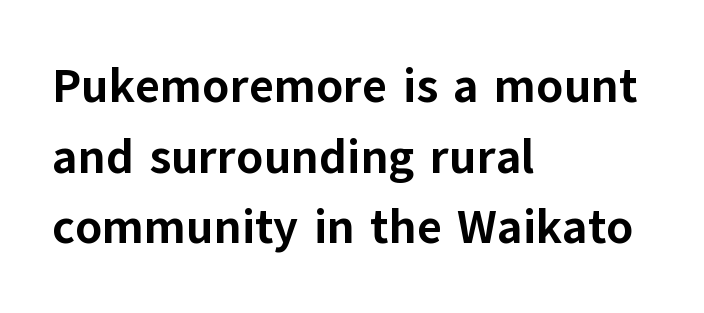
Q: Is the text bold? A: Yes.
Q: Is the text italic (slanted)? A: No, it is upright.
Q: Is the typeface a serif or a sans-serif typeface? A: Sans-serif.
Q: Is the text underlined? A: No.
Q: How is the paragraph aligned? A: Left-aligned.
Q: Is the spacing between letters normal or unusually wide? A: Normal.
Q: Is the spacing between lines tight, normal or loose? A: Normal.
Q: Width (condensed, normal, or wide)? A: Normal.
Q: Stroke contrast? A: Low.
Q: x-height? A: Medium.
Q: Monospaced? A: No.
